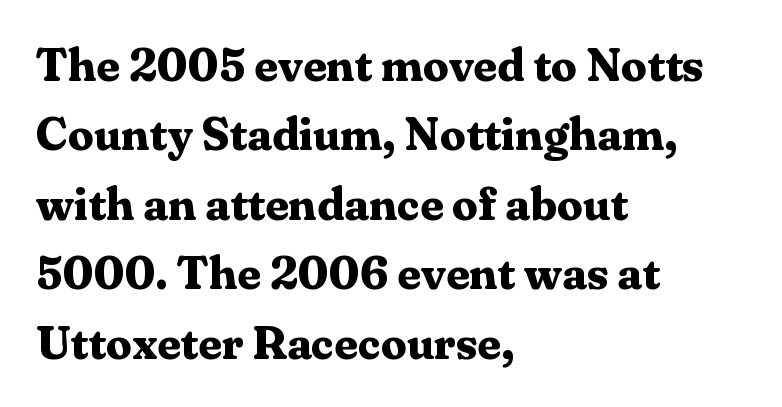
The image shows 46 px bold serif type, upright; set left-aligned, normal line spacing (1.51x), normal letter spacing, not underlined; medium stroke contrast and a medium x-height.
